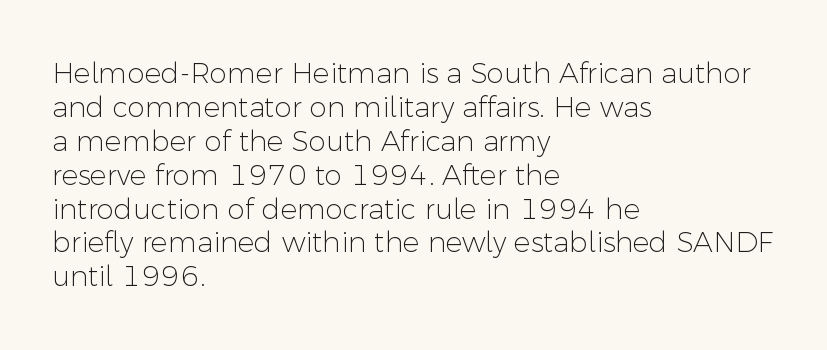
Spacing verdict: proportional, widths tailored to each character. Unbolded letterforms with no extra heft. Is the block centered? No — it sits flush against the left margin. Words appear dense and cohesive because spacing is normal. Nope, not italic — everything's standing straight. Are there feet on the stems? There aren't — it's a sans.
